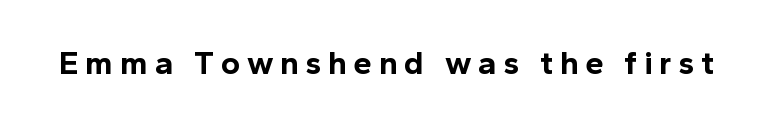
The image shows 33 px bold sans-serif type, upright; set unusually wide letter spacing (+0.2 em), not underlined; a medium x-height.
